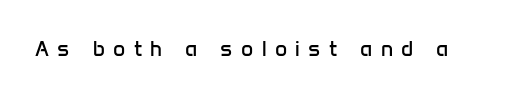
The image shows 21 px text type, upright; set unusually wide letter spacing (+0.4 em), not underlined.
